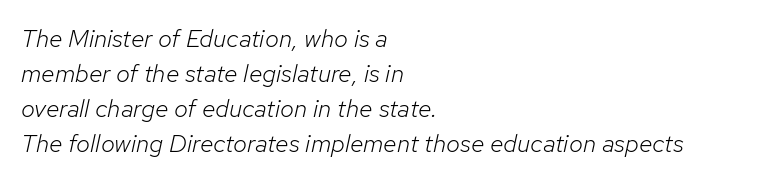
Q: Is the text bold? A: No.
Q: Is the text italic (slanted)? A: Yes, it leans right by about 12 degrees.
Q: Is the text underlined? A: No.
Q: How is the paragraph aligned? A: Left-aligned.
Q: Is the spacing between letters normal or unusually wide? A: Normal.
Q: Is the spacing between lines tight, normal or loose? A: Normal.
